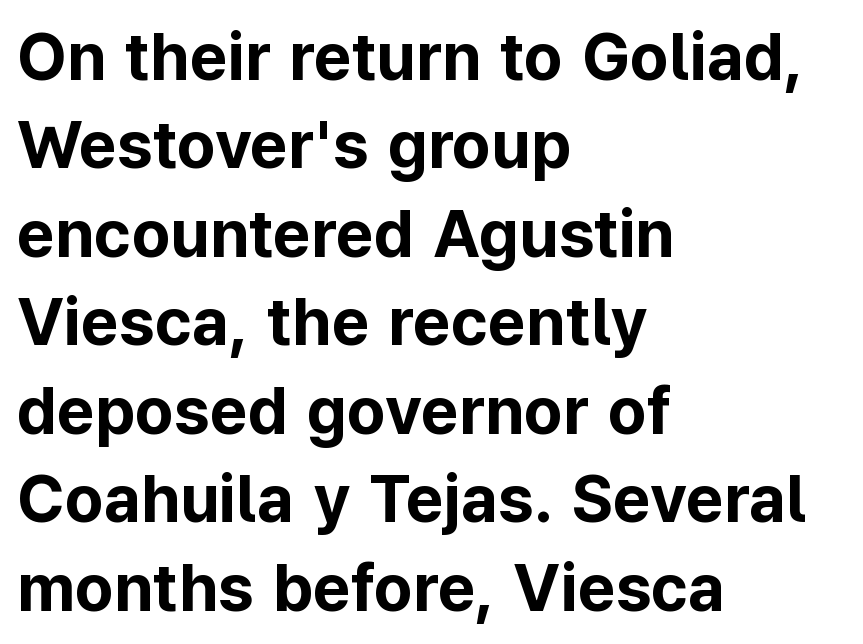
The image shows 66 px bold sans-serif type, upright; set left-aligned, normal line spacing (1.34x), normal letter spacing, not underlined; low stroke contrast and a medium x-height.
